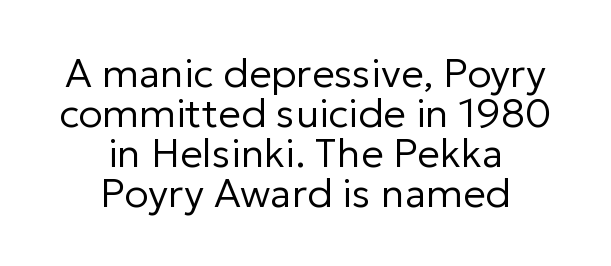
The image shows 40 px regular-weight sans-serif type, upright; set centered, tight line spacing (1.0x), normal letter spacing, not underlined; low stroke contrast and a medium x-height.
